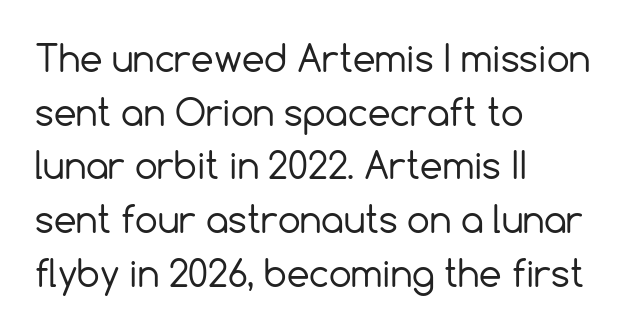
{"serif": "no", "italic": "no", "bold": "no", "weight": "regular", "width": "normal", "x_height": "medium", "monospaced": "no", "underline": "no", "align": "left", "line_spacing": "normal", "line_spacing_ratio": 1.49, "letter_spacing": "normal", "letter_spacing_em": 0.0, "glyph_px": 36}
